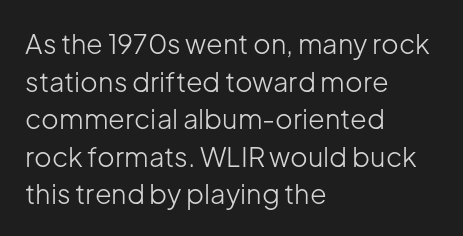
{"italic": "no", "bold": "no", "underline": "no", "align": "left", "line_spacing": "normal", "line_spacing_ratio": 1.39, "letter_spacing": "normal", "letter_spacing_em": 0.0, "glyph_px": 27}
